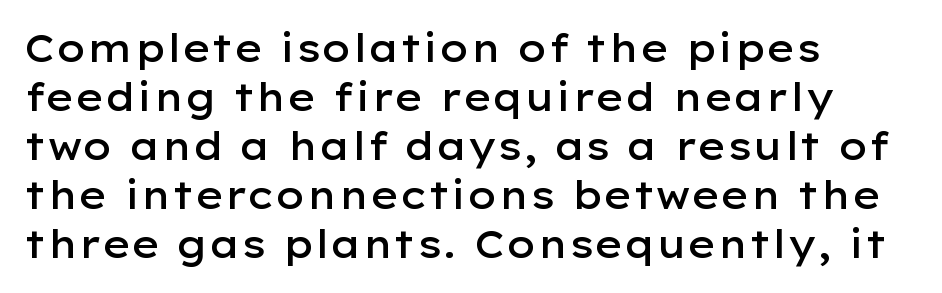
{"serif": "no", "italic": "no", "bold": "semi", "weight": "semibold", "width": "wide", "stroke_contrast": "low", "x_height": "medium", "monospaced": "no", "underline": "no", "align": "left", "line_spacing": "normal", "line_spacing_ratio": 1.29, "letter_spacing": "normal", "letter_spacing_em": 0.0, "glyph_px": 38}
